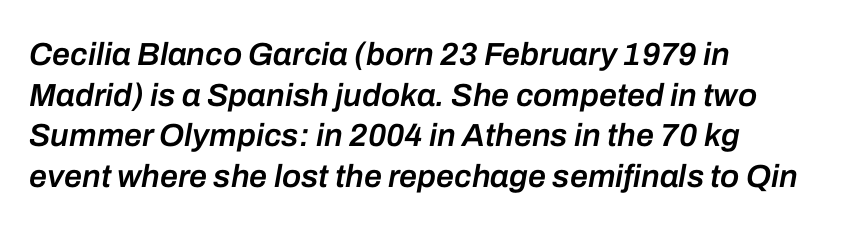
The image shows 32 px semibold type, italic (leaning right); set left-aligned, normal line spacing (1.27x), normal letter spacing, not underlined; low stroke contrast and a medium x-height.
